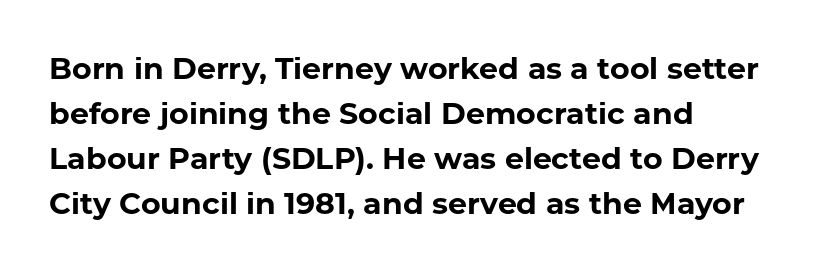
{"serif": "no", "italic": "no", "bold": "yes", "weight": "bold", "width": "normal", "stroke_contrast": "low", "x_height": "medium", "monospaced": "no", "underline": "no", "align": "left", "line_spacing": "normal", "line_spacing_ratio": 1.5, "letter_spacing": "normal", "letter_spacing_em": 0.0, "glyph_px": 30}
